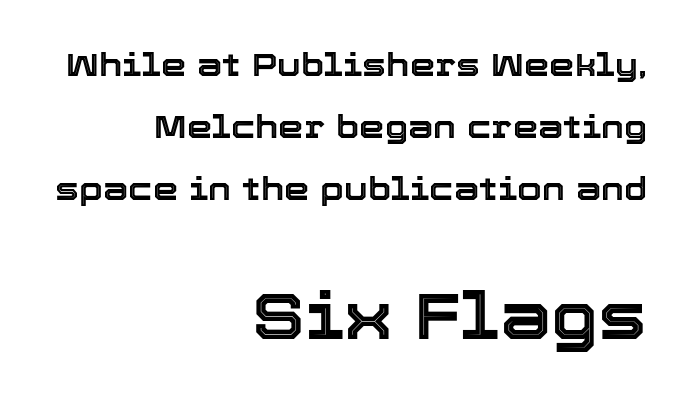
Check under the words: just untouched page. The passage shown stacks its lines with a broad gap. In this sample the second text group is rendered at the bigger scale. Is the letter spacing exaggerated? No — it looks like the ordinary default. Notice how the stems are strictly vertical — no italics here. Is this a fixed-width face? No — the glyphs have proportional, varying widths.
